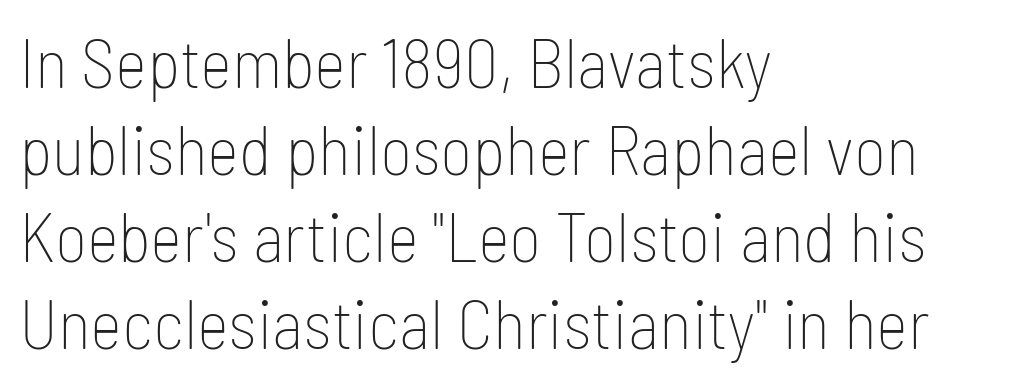
Q: Is the text bold? A: No.
Q: Is the text italic (slanted)? A: No, it is upright.
Q: Is the typeface a serif or a sans-serif typeface? A: Sans-serif.
Q: Is the text underlined? A: No.
Q: How is the paragraph aligned? A: Left-aligned.
Q: Is the spacing between letters normal or unusually wide? A: Normal.
Q: Is the spacing between lines tight, normal or loose? A: Normal.
Q: Width (condensed, normal, or wide)? A: Condensed.
Q: Stroke contrast? A: Low.
Q: x-height? A: Medium.
Q: Monospaced? A: No.
